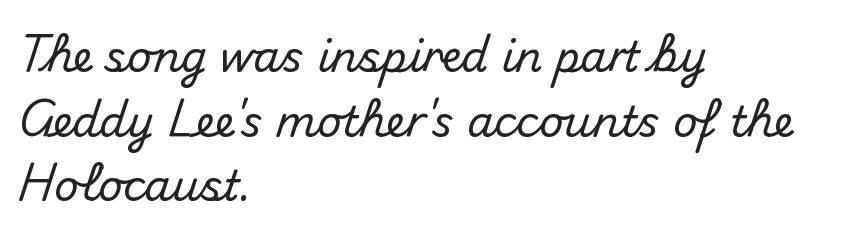
{"serif": "no", "width": "normal", "stroke_contrast": "medium", "x_height": "small", "monospaced": "no", "underline": "no", "align": "left", "line_spacing": "normal", "line_spacing_ratio": 1.54, "letter_spacing": "normal", "letter_spacing_em": 0.0, "glyph_px": 42}
